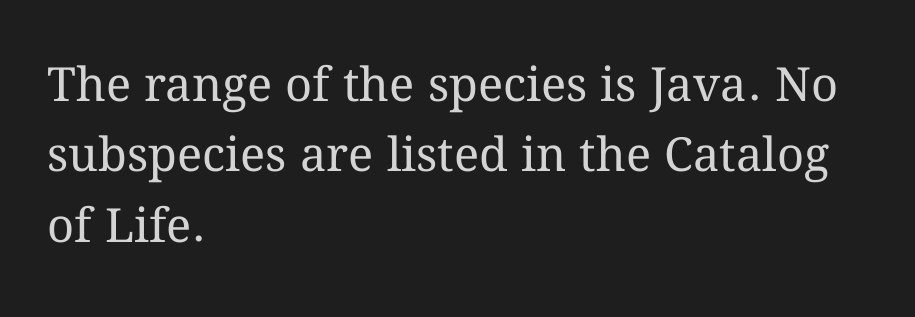
{"italic": "no", "bold": "no", "weight": "regular", "width": "normal", "stroke_contrast": "medium", "x_height": "medium", "monospaced": "no", "underline": "no", "align": "left", "line_spacing": "normal", "line_spacing_ratio": 1.5, "letter_spacing": "normal", "letter_spacing_em": 0.0, "glyph_px": 47}
